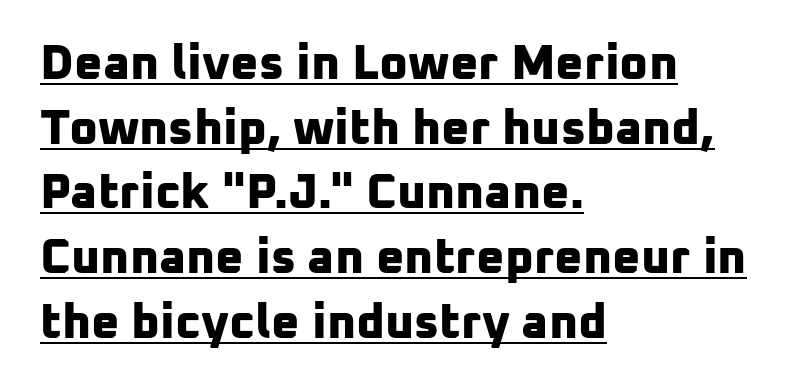
{"serif": "no", "bold": "yes", "weight": "bold", "width": "normal", "stroke_contrast": "low", "x_height": "medium", "monospaced": "no", "underline": "yes", "align": "left", "line_spacing": "normal", "line_spacing_ratio": 1.32, "letter_spacing": "normal", "letter_spacing_em": 0.0, "glyph_px": 49}
